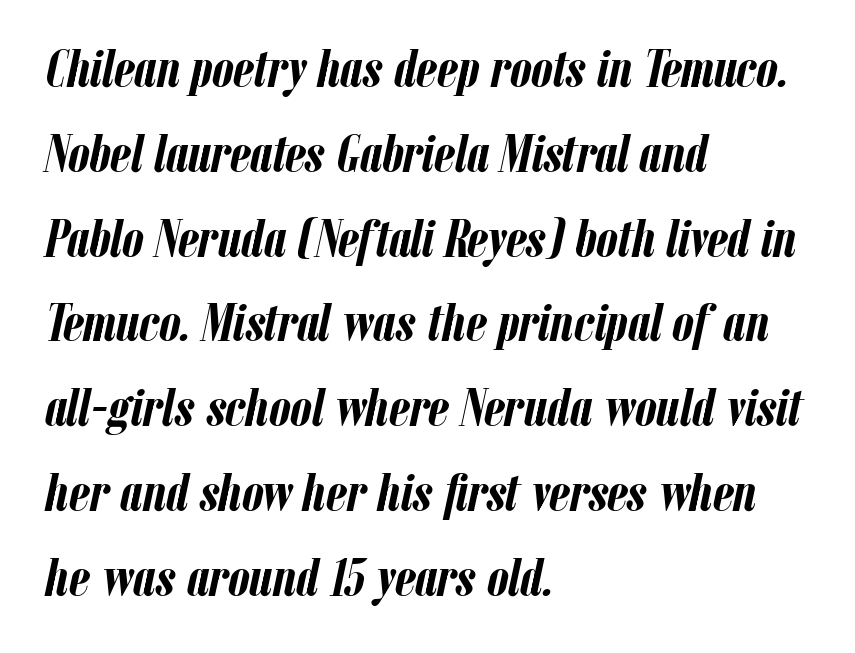
No word sits above an underline. The gaps between neighbouring characters are ordinary and unremarkable. As a designer I'd log this as weight 700, bold. The block of text has a typical density, with ordinary space between rows. Compared with ordinary roman type, these characters are visibly tilted. Think of a printed novel: that variable character pitch is what you see here.
